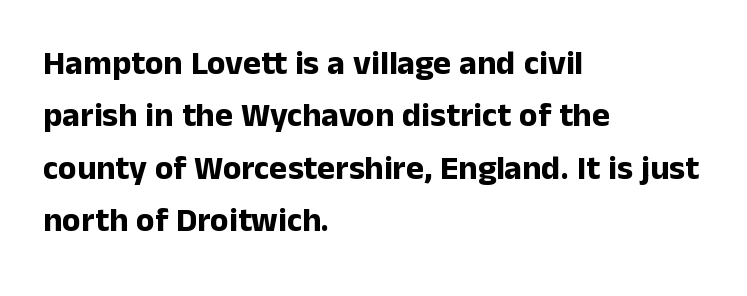
The image shows 34 px bold sans-serif type, upright; set left-aligned, normal line spacing (1.54x), normal letter spacing, not underlined; low stroke contrast and a medium x-height.
